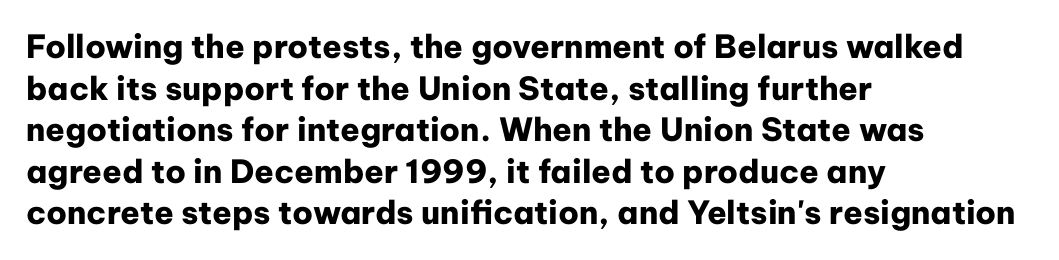
{"serif": "no", "italic": "no", "bold": "yes", "weight": "heavy", "width": "normal", "stroke_contrast": "low", "x_height": "medium", "monospaced": "no", "underline": "no", "align": "left", "line_spacing": "normal", "line_spacing_ratio": 1.3, "letter_spacing": "normal", "letter_spacing_em": 0.0, "glyph_px": 32}
